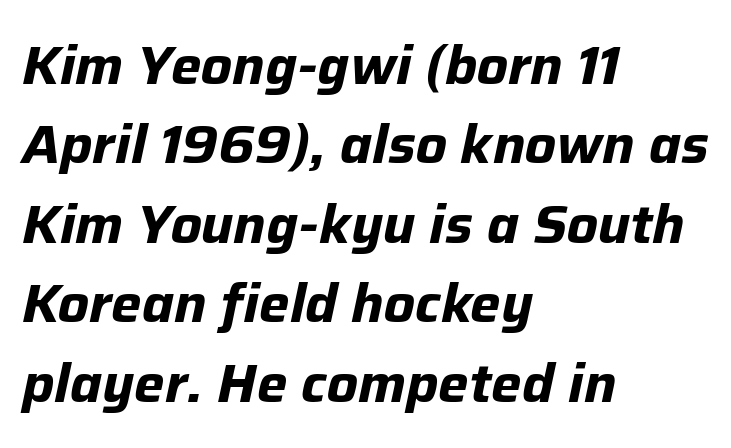
The image shows 54 px bold type, italic (leaning right); set left-aligned, normal line spacing (1.47x), normal letter spacing, not underlined; low stroke contrast and a medium x-height.
